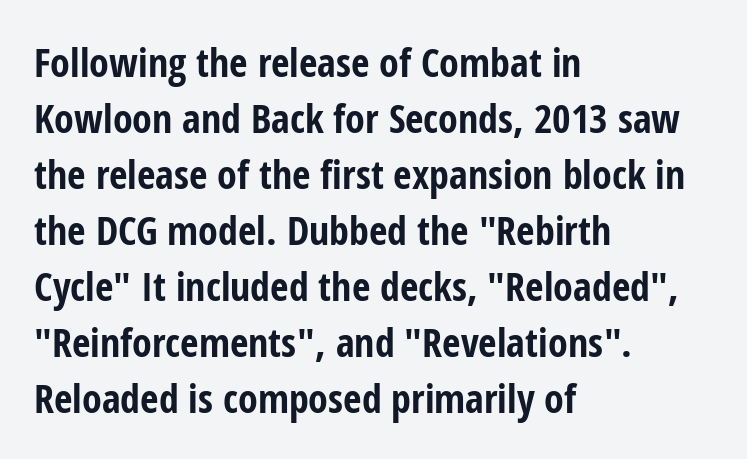
Q: Is the text bold? A: Yes.
Q: Is the text italic (slanted)? A: No, it is upright.
Q: Is the typeface a serif or a sans-serif typeface? A: Sans-serif.
Q: Is the text underlined? A: No.
Q: How is the paragraph aligned? A: Left-aligned.
Q: Is the spacing between letters normal or unusually wide? A: Normal.
Q: Is the spacing between lines tight, normal or loose? A: Normal.
Q: Width (condensed, normal, or wide)? A: Condensed.
Q: Stroke contrast? A: Low.
Q: x-height? A: Medium.
Q: Monospaced? A: No.
